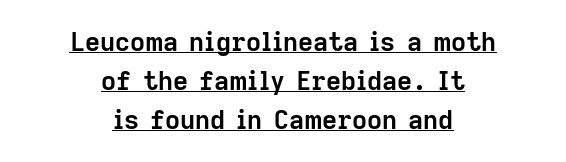
Q: Is the text bold? A: Yes.
Q: Is the text italic (slanted)? A: No, it is upright.
Q: Is the text underlined? A: Yes.
Q: How is the paragraph aligned? A: Centered.
Q: Is the spacing between letters normal or unusually wide? A: Normal.
Q: Is the spacing between lines tight, normal or loose? A: Normal.
